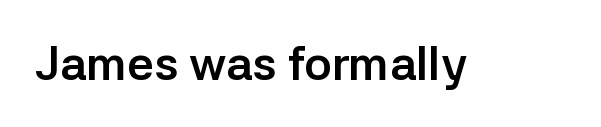
The image shows 47 px semibold sans-serif type, upright; set normal letter spacing, not underlined; low stroke contrast and a medium x-height.
